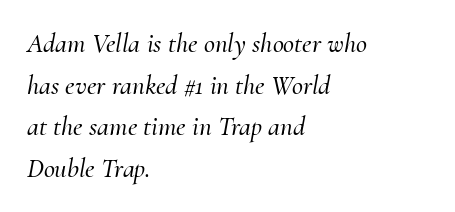
Each word holds together tightly as a unit, with standard inter-letter gaps. This sample keeps an unexceptional amount of space between lines. The zone under the glyphs is completely vacant. Designer's note — italics engaged. All the whitespace from short lines collects on the right.
